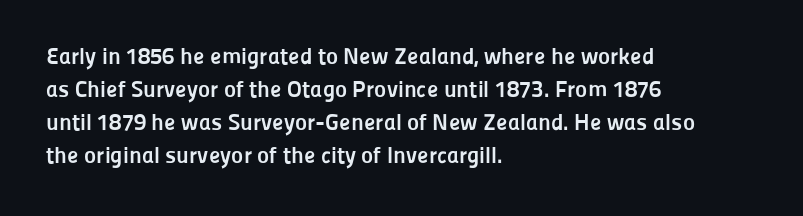
The image shows 23 px bold type, upright; set left-aligned, normal line spacing (1.44x), normal letter spacing, not underlined.
